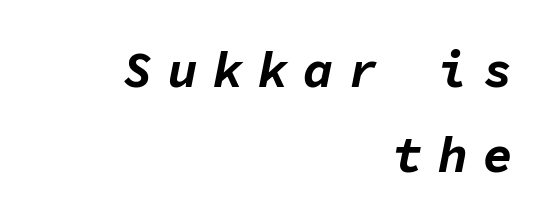
The image shows 50 px bold type, italic (leaning right), monospaced; set right-aligned, normal line spacing (1.7x), unusually wide letter spacing (+0.3 em), not underlined; low stroke contrast and a medium x-height.
